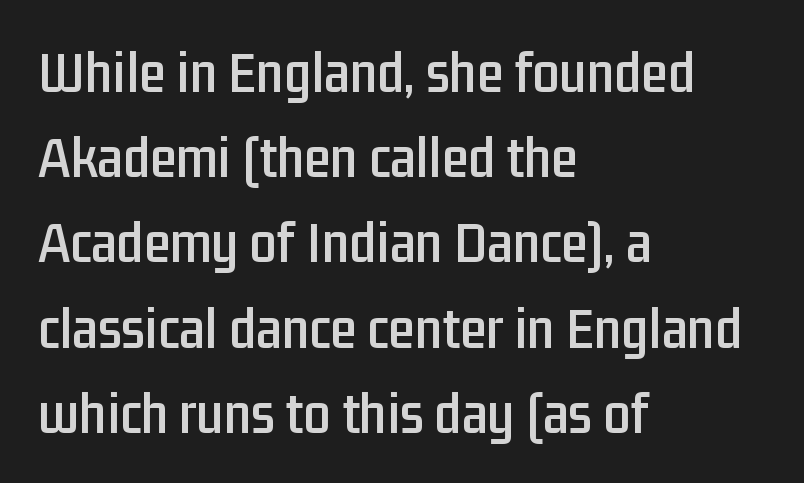
Q: Is the text italic (slanted)? A: No, it is upright.
Q: Is the typeface a serif or a sans-serif typeface? A: Sans-serif.
Q: Is the text underlined? A: No.
Q: How is the paragraph aligned? A: Left-aligned.
Q: Is the spacing between letters normal or unusually wide? A: Normal.
Q: Is the spacing between lines tight, normal or loose? A: Normal.
Q: Width (condensed, normal, or wide)? A: Condensed.
Q: Stroke contrast? A: Low.
Q: x-height? A: Medium.
Q: Monospaced? A: No.
